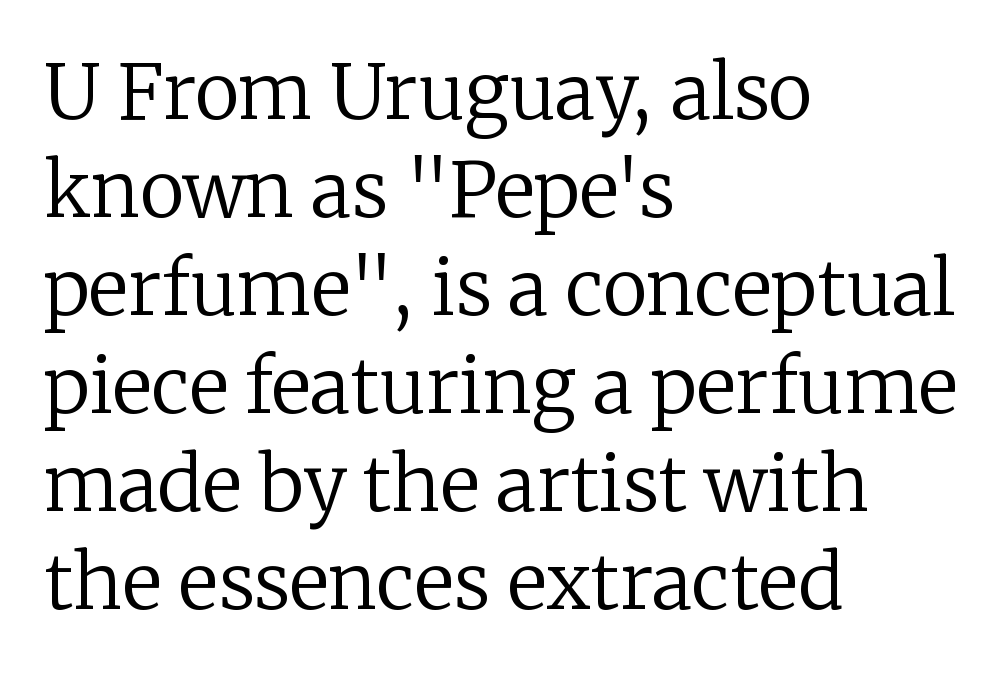
{"serif": "yes", "italic": "no", "bold": "no", "weight": "regular", "width": "normal", "stroke_contrast": "low", "x_height": "medium", "monospaced": "no", "underline": "no", "align": "left", "line_spacing": "normal", "line_spacing_ratio": 1.29, "letter_spacing": "normal", "letter_spacing_em": 0.0, "glyph_px": 76}
